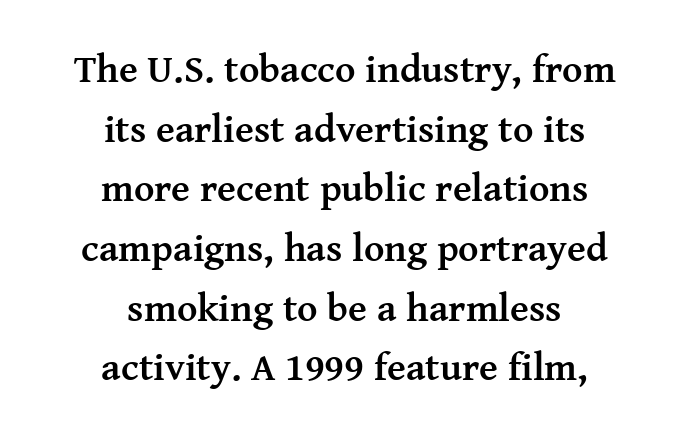
Q: Is the text bold? A: Yes.
Q: Is the text italic (slanted)? A: No, it is upright.
Q: Is the typeface a serif or a sans-serif typeface? A: Serif.
Q: Is the text underlined? A: No.
Q: How is the paragraph aligned? A: Centered.
Q: Is the spacing between letters normal or unusually wide? A: Normal.
Q: Is the spacing between lines tight, normal or loose? A: Normal.
Q: Width (condensed, normal, or wide)? A: Normal.
Q: Stroke contrast? A: Medium.
Q: x-height? A: Medium.
Q: Monospaced? A: No.
